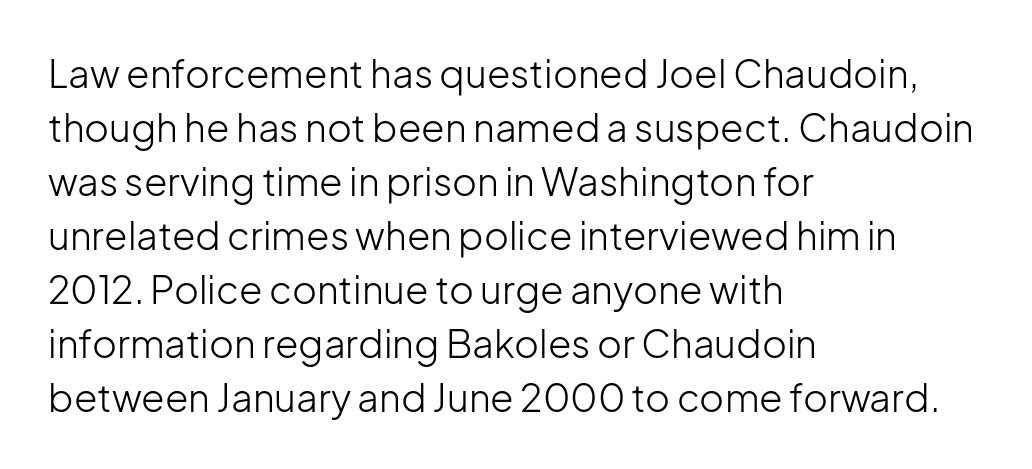
{"serif": "no", "italic": "no", "bold": "no", "weight": "light", "width": "normal", "stroke_contrast": "low", "x_height": "medium", "monospaced": "no", "underline": "no", "align": "left", "line_spacing": "normal", "line_spacing_ratio": 1.42, "letter_spacing": "normal", "letter_spacing_em": 0.0, "glyph_px": 38}
